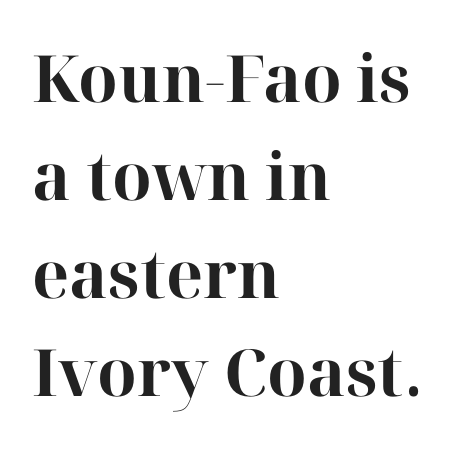
The image shows 65 px bold serif type, upright; set left-aligned, normal line spacing (1.51x), normal letter spacing, not underlined; high stroke contrast and a medium x-height.
